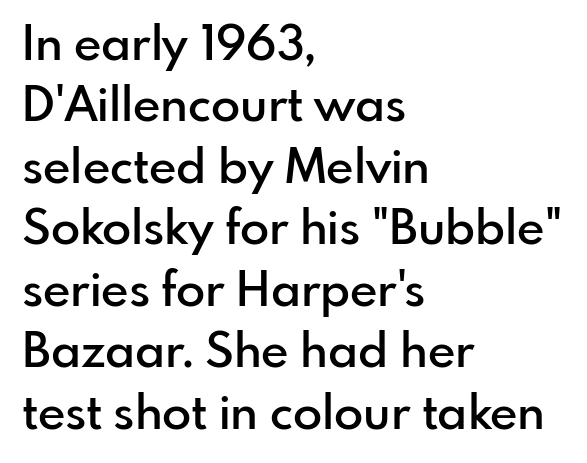
The image shows 48 px semibold sans-serif type, upright; set left-aligned, normal line spacing (1.28x), normal letter spacing, not underlined; low stroke contrast and a small x-height.
